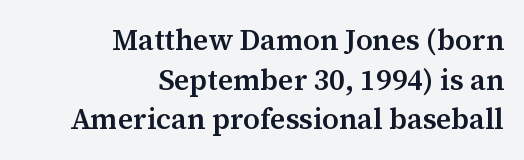
{"serif": "yes", "italic": "no", "bold": "semi", "weight": "semibold", "width": "normal", "stroke_contrast": "medium", "x_height": "medium", "monospaced": "no", "underline": "no", "align": "right", "line_spacing": "normal", "line_spacing_ratio": 1.37, "letter_spacing": "normal", "letter_spacing_em": 0.0, "glyph_px": 29}
